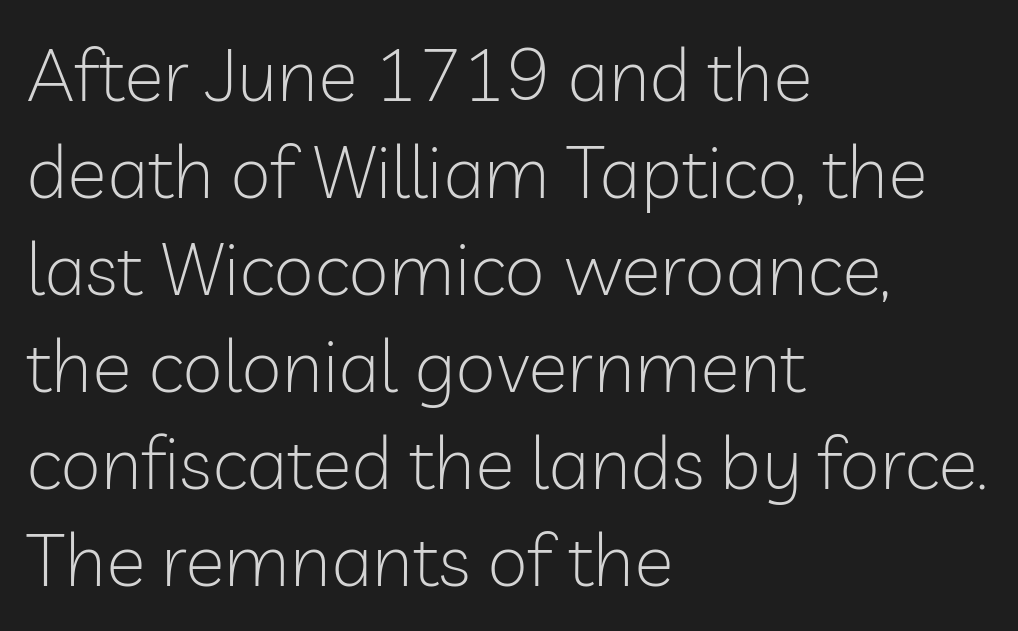
{"serif": "no", "italic": "no", "bold": "no", "weight": "light", "width": "normal", "stroke_contrast": "low", "x_height": "medium", "monospaced": "no", "underline": "no", "align": "left", "line_spacing": "normal", "line_spacing_ratio": 1.31, "letter_spacing": "normal", "letter_spacing_em": 0.0, "glyph_px": 74}
